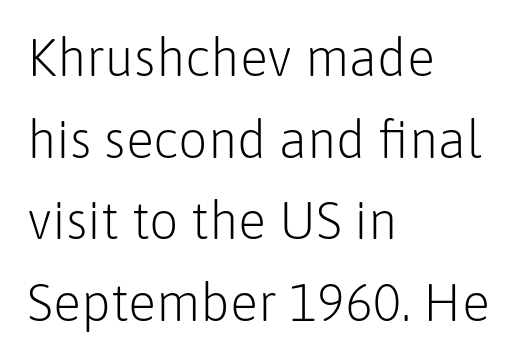
Compared with a centered layout, this one pins lines to the left instead. The type is set solid horizontally, with unmodified tracking. Classification — sans serif. The typesetting does not lean heavy: it is not bold.
